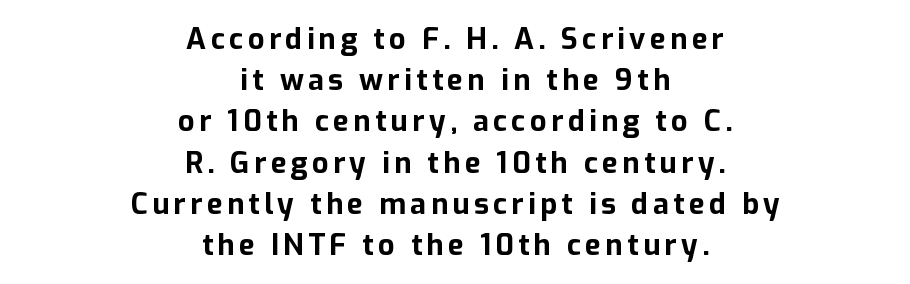
Q: Is the text bold? A: Yes.
Q: Is the text italic (slanted)? A: No, it is upright.
Q: Is the typeface a serif or a sans-serif typeface? A: Sans-serif.
Q: Is the text underlined? A: No.
Q: How is the paragraph aligned? A: Centered.
Q: Is the spacing between lines tight, normal or loose? A: Normal.
Q: Width (condensed, normal, or wide)? A: Normal.
Q: Stroke contrast? A: Low.
Q: x-height? A: Medium.
Q: Monospaced? A: No.
